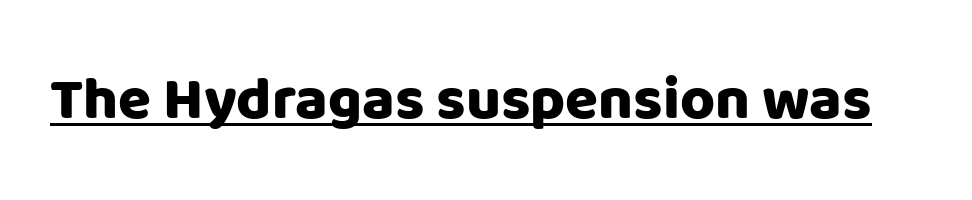
Letter spacing: default. Is this a fixed-width face? No — the glyphs have proportional, varying widths. This sample uses a sans-serif face. Every character sits straight up, as roman type does. The passage shown is underscored from start to finish.
